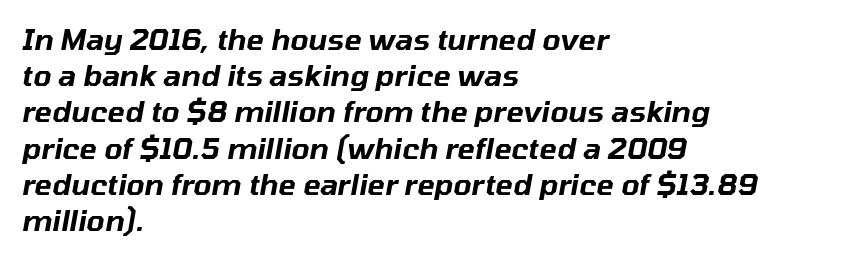
Q: Is the text italic (slanted)? A: Yes, it leans right by about 10 degrees.
Q: Is the text underlined? A: No.
Q: How is the paragraph aligned? A: Left-aligned.
Q: Is the spacing between letters normal or unusually wide? A: Normal.
Q: Is the spacing between lines tight, normal or loose? A: Normal.
Q: Width (condensed, normal, or wide)? A: Normal.
Q: Stroke contrast? A: Low.
Q: x-height? A: Medium.
Q: Monospaced? A: No.
